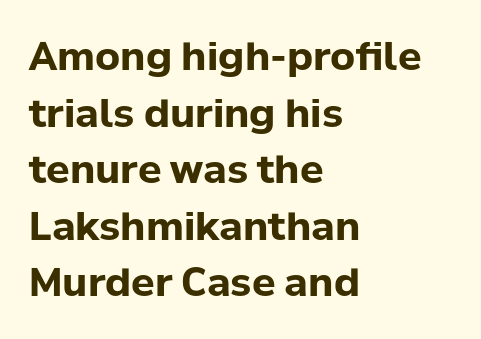
The image shows 39 px bold sans-serif type, upright; set left-aligned, normal line spacing (1.45x), normal letter spacing, not underlined; low stroke contrast and a medium x-height.
